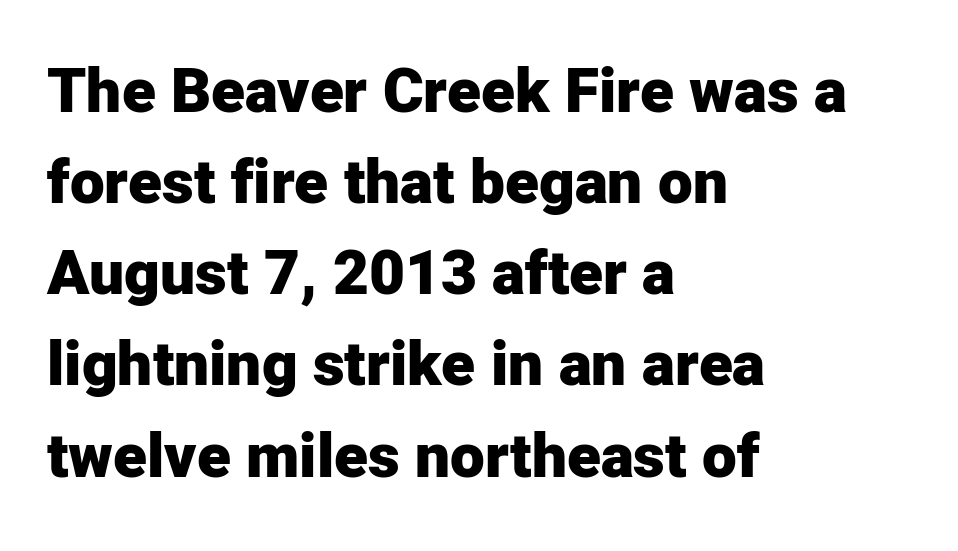
The image shows 62 px heavy sans-serif type, upright; set left-aligned, normal line spacing (1.47x), normal letter spacing, not underlined; low stroke contrast and a medium x-height.
